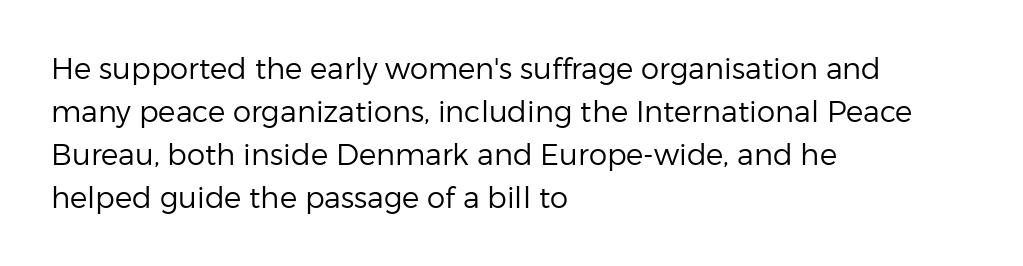
{"serif": "no", "italic": "no", "bold": "no", "weight": "regular", "width": "normal", "stroke_contrast": "low", "x_height": "medium", "monospaced": "no", "underline": "no", "align": "left", "line_spacing": "normal", "line_spacing_ratio": 1.48, "letter_spacing": "normal", "letter_spacing_em": 0.0, "glyph_px": 29}
